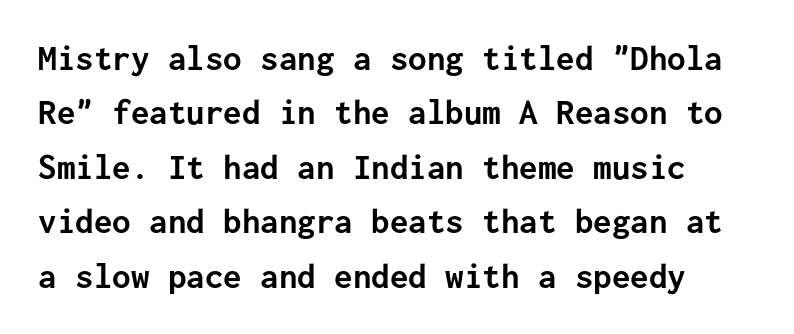
These lines are rendered in a fixed-pitch font. Rule under the text: the space is simply empty. Summary of vertical rhythm: regular, with standard interline spacing. How are the letters spaced? Ordinarily, with no added tracking. No feet cap the strokes, marking this as sans-serif type.
